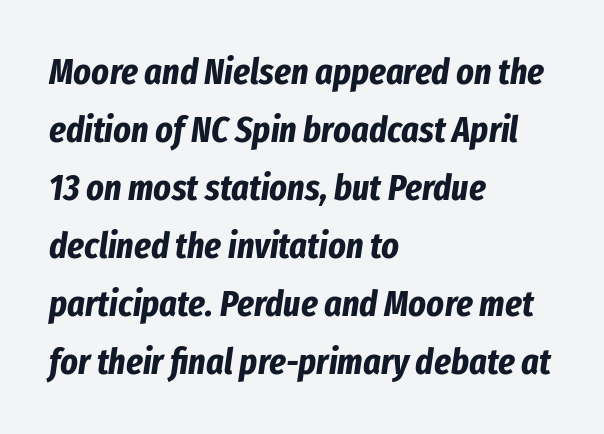
{"italic": "yes", "lean": "right", "slant_degrees": 8, "bold": "yes", "weight": "bold", "width": "condensed", "stroke_contrast": "low", "x_height": "medium", "monospaced": "no", "underline": "no", "align": "left", "line_spacing": "normal", "line_spacing_ratio": 1.57, "letter_spacing": "normal", "letter_spacing_em": 0.0, "glyph_px": 37}
